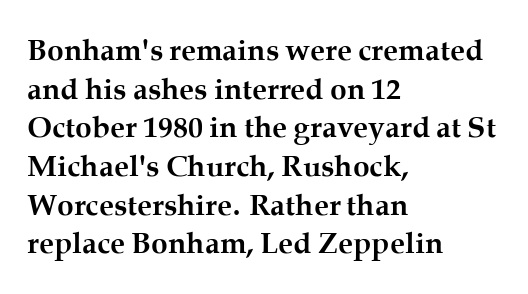
The image shows 30 px semibold serif type, upright; set left-aligned, normal line spacing (1.29x), normal letter spacing, not underlined; medium stroke contrast and a medium x-height.
